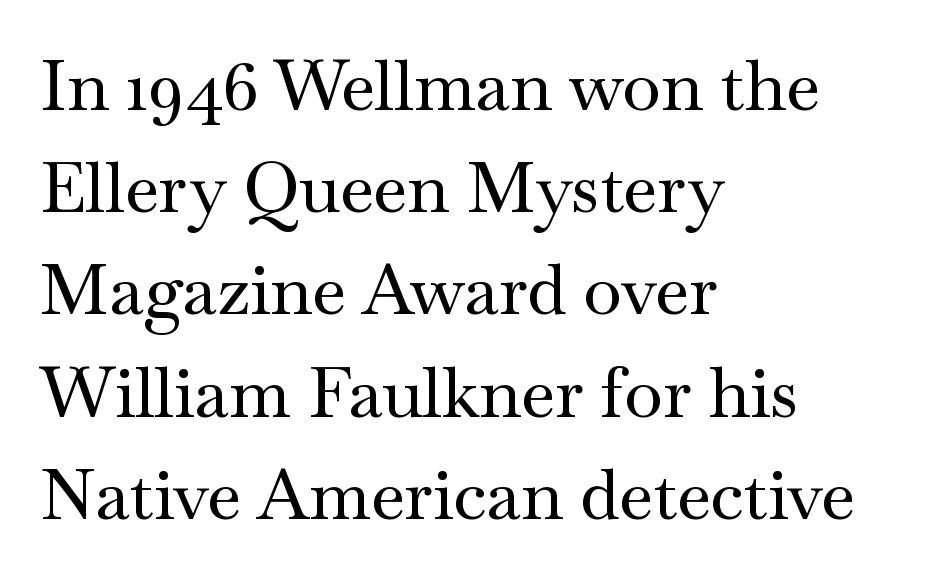
How would I describe the line gaps? Plain and ordinary. Line beginnings align vertically; line endings do not. Standard letterfit; no display-style spreading of the glyphs. The typography opts for an upright posture over an oblique one.
